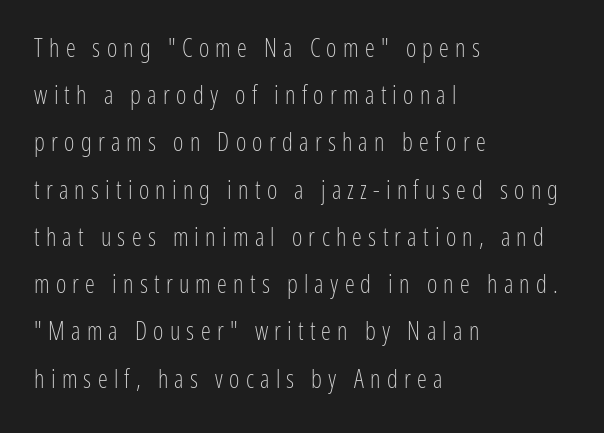
Q: Is the text bold? A: No.
Q: Is the text italic (slanted)? A: No, it is upright.
Q: Is the text underlined? A: No.
Q: How is the paragraph aligned? A: Left-aligned.
Q: Is the spacing between letters normal or unusually wide? A: Unusually wide.
